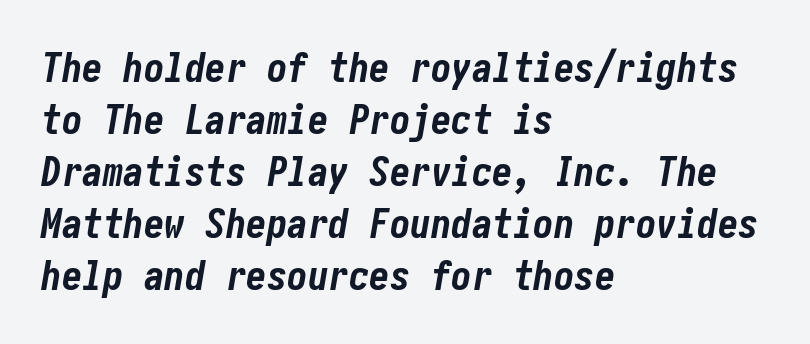
{"italic": "yes", "lean": "right", "slant_degrees": 10, "bold": "yes", "weight": "bold", "width": "condensed", "stroke_contrast": "low", "x_height": "medium", "underline": "no", "align": "left", "line_spacing": "normal", "line_spacing_ratio": 1.27, "letter_spacing": "normal", "letter_spacing_em": 0.0, "glyph_px": 41}
